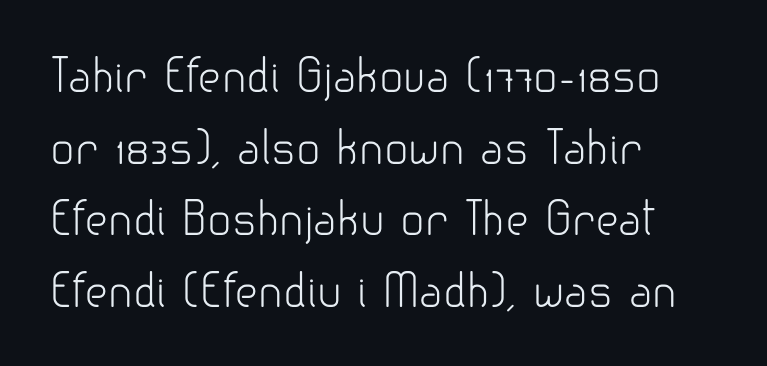
Tracking value appears to be zero — textbook default spacing. Italic? Not at all — the glyphs are vertical. Each letter's strokes conclude bluntly, with no projecting serifs. A light-to-regular cut is what we see here.
